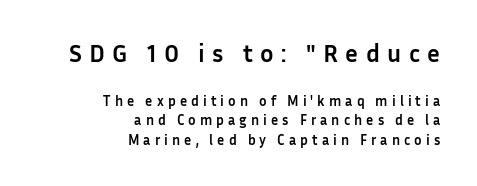
Q: Is the text bold? A: Yes.
Q: Is the text italic (slanted)? A: No, it is upright.
Q: Is the text underlined? A: No.
Q: How is the paragraph aligned? A: Right-aligned.
Q: Is the spacing between letters normal or unusually wide? A: Unusually wide.
Q: Is the spacing between lines tight, normal or loose? A: Normal.
Q: Which block of text is set in a larger size, the first (top) or the second (bottom)? A: The first (top) one.
